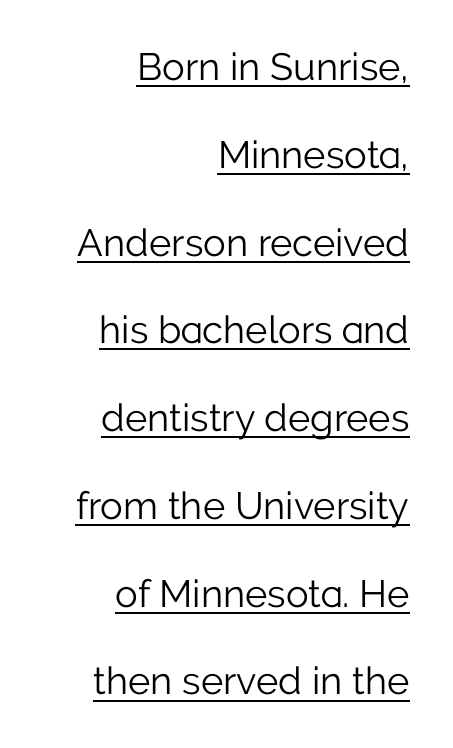
The image shows 38 px light sans-serif type, upright; set right-aligned, loose line spacing (2.31x), normal letter spacing, underlined; low stroke contrast and a medium x-height.
